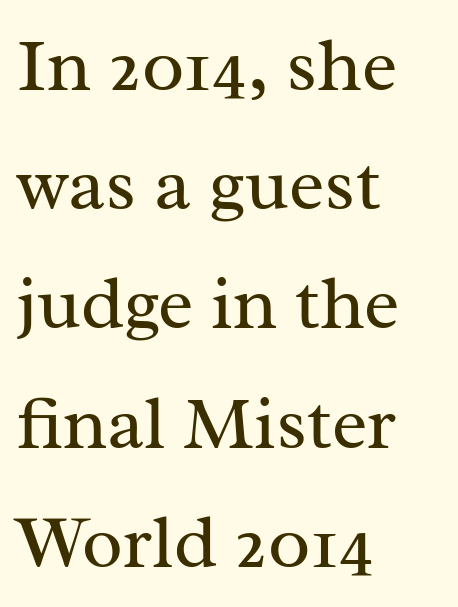
The paragraph shown leans on its left margin. Observe the serifs anchoring each vertical stroke in this sample. Italic: no, the glyphs are upright roman. A typesetter would call this zero additional tracking.
